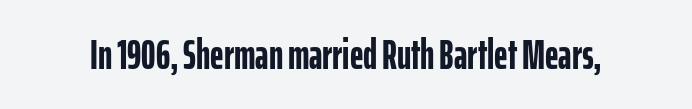
Honestly, the letter spacing is just normal — you wouldn't notice it. Nope, no serifs anywhere on these letters. Lines of text with bare space underneath. The lettering stays uniformly vertical, giving the passage a roman look. Does the weight exceed regular? Yes, all the way to bold.
